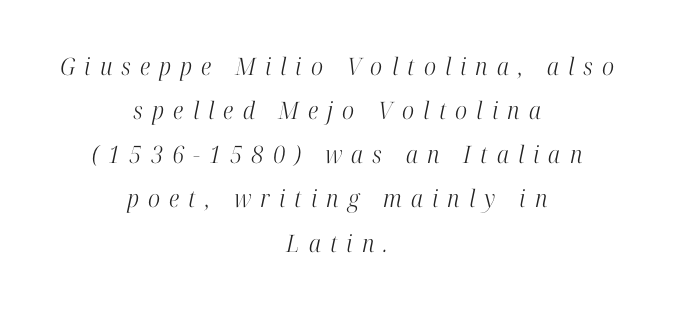
Words appear elongated and porous because spacing is wide. Letters rest on an invisible, unmarked baseline. No letter is thick-stroked: the sample isn't bold. Where is the straight margin? There isn't one; the lines are centered. This sample uses an oblique cut, with every glyph tilted off the vertical.
